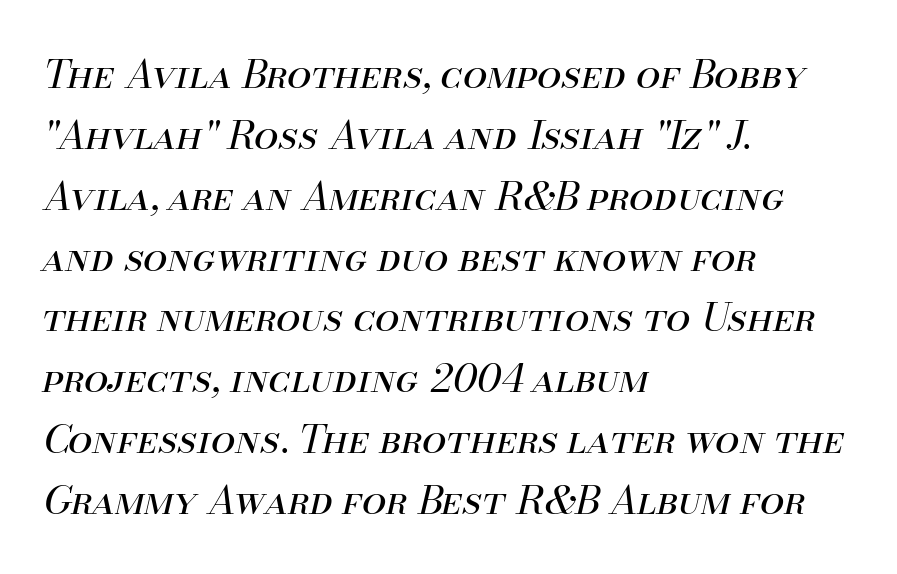
{"italic": "yes", "lean": "right", "slant_degrees": 13, "bold": "no", "weight": "regular", "width": "normal", "stroke_contrast": "medium", "x_height": "small", "monospaced": "no", "underline": "no", "align": "left", "line_spacing": "normal", "line_spacing_ratio": 1.56, "letter_spacing": "normal", "letter_spacing_em": 0.0, "glyph_px": 39}
